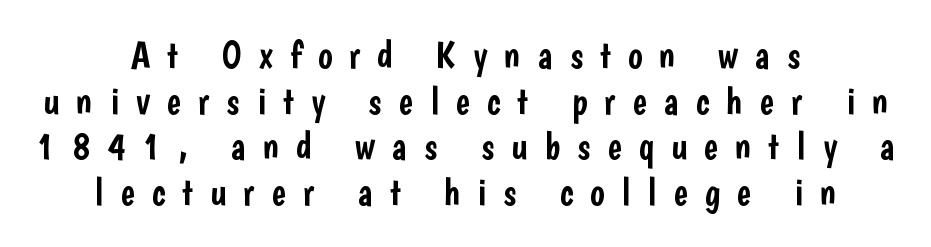
The image shows 38 px condensed sans-serif type, upright; set centered, line spacing 1.2x, unusually wide letter spacing (+0.45 em), not underlined; low stroke contrast and a medium x-height.
